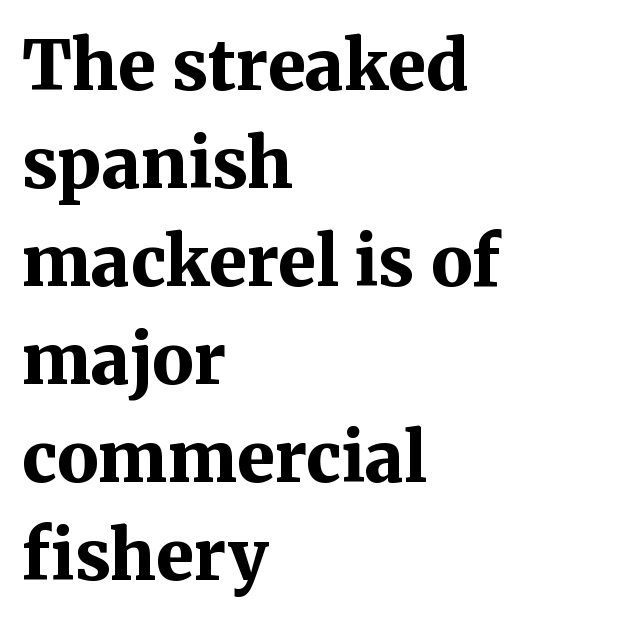
Whoever set this chose a conventional vertical rhythm. Just letters on the line, the space beneath them empty. The letters stand straight up with perfectly vertical stems. Looks like regular typesetting: each glyph gets only the width it needs. Nothing unusual about the tracking: characters are spaced as the font intends.
